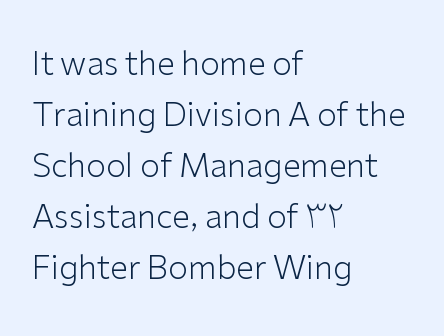
The image shows 32 px light sans-serif type, upright; set left-aligned, normal line spacing (1.59x), normal letter spacing, not underlined; low stroke contrast and a medium x-height.
